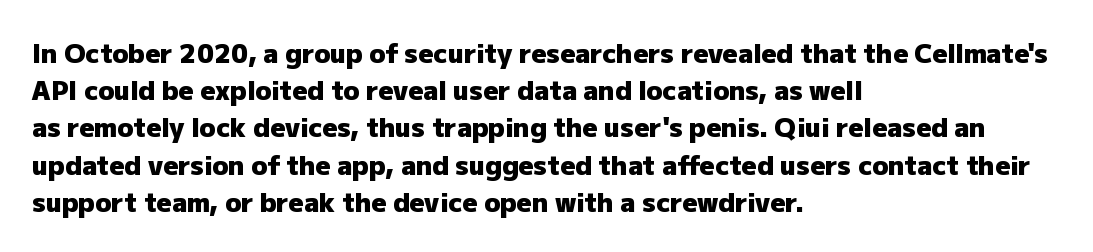
Notice how descenders clear the ascenders below comfortably — that's standard leading. Compared with an ordinary text face, these strokes are far heavier — a full bold. Compared with typical body copy, the letter spacing here is the same. Italic: no, the glyphs are upright roman. The rag falls on the right side of this text block. Descenders hang freely into open space.
